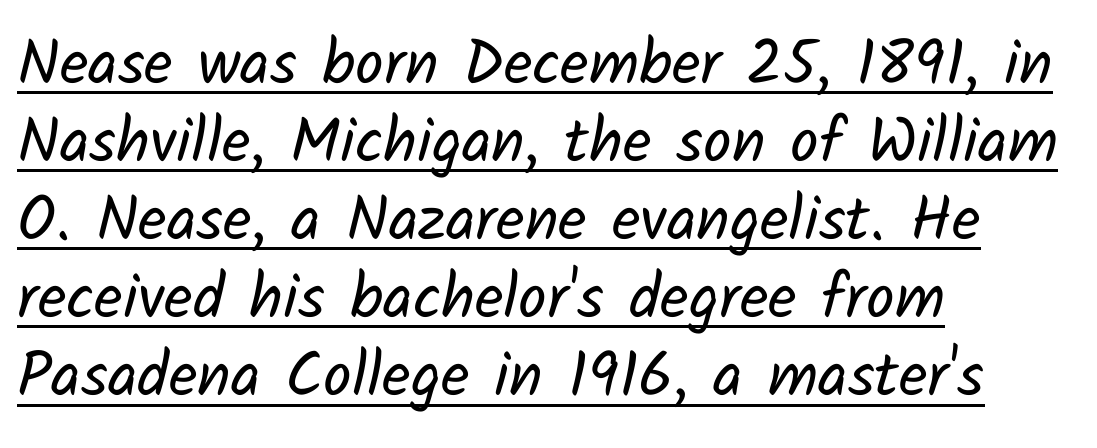
{"serif": "no", "bold": "no", "weight": "regular", "width": "normal", "stroke_contrast": "low", "x_height": "medium", "monospaced": "no", "underline": "yes", "align": "left", "line_spacing_ratio": 1.24, "letter_spacing": "normal", "letter_spacing_em": 0.0, "glyph_px": 63}
